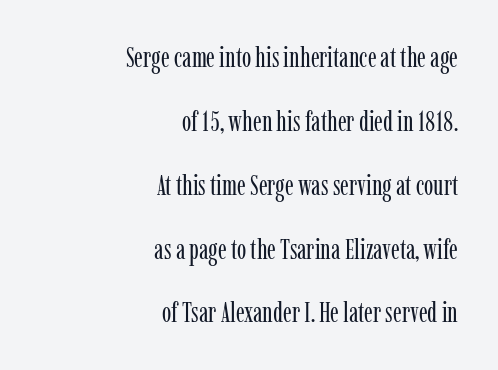
Q: Is the text bold? A: No.
Q: Is the text italic (slanted)? A: No, it is upright.
Q: Is the typeface a serif or a sans-serif typeface? A: Serif.
Q: Is the text underlined? A: No.
Q: How is the paragraph aligned? A: Right-aligned.
Q: Is the spacing between letters normal or unusually wide? A: Normal.
Q: Is the spacing between lines tight, normal or loose? A: Loose.
Q: Width (condensed, normal, or wide)? A: Condensed.
Q: Stroke contrast? A: Low.
Q: x-height? A: Medium.
Q: Monospaced? A: No.
